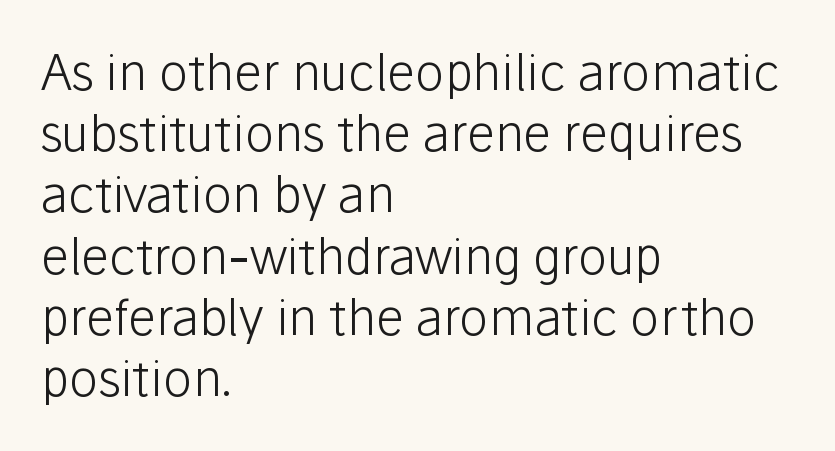
{"serif": "no", "italic": "no", "bold": "no", "weight": "light", "width": "normal", "stroke_contrast": "low", "x_height": "medium", "monospaced": "no", "underline": "no", "align": "left", "line_spacing": "normal", "line_spacing_ratio": 1.25, "letter_spacing": "normal", "letter_spacing_em": 0.0, "glyph_px": 49}
